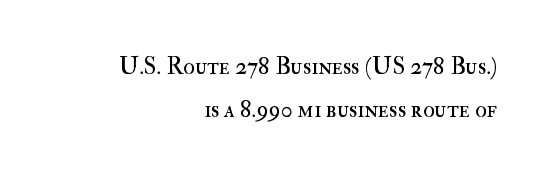
The lettering holds an erect, upright posture throughout. Does the copy run flush right? Yes — the right margin is perfectly even. Weight: in the light-to-regular range. Nobody drew a line under any word here. Is the letter spacing exaggerated? No — it looks like the ordinary default.
